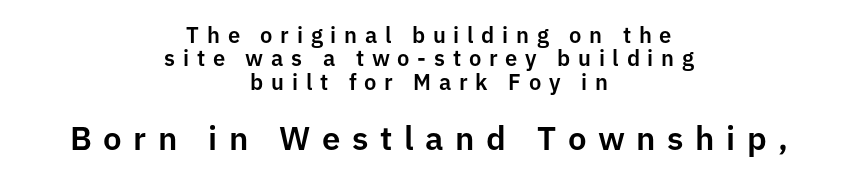
Line spacing here is tight. Loose tracking; the words dissolve into strings of separated letters. Varying glyph widths throughout — classic text-font behaviour. This is the regular roman posture of the typeface. The letters carry no serifs — their stems end cleanly without finishing strokes. Casual observation: everything's sitting right in the middle.
